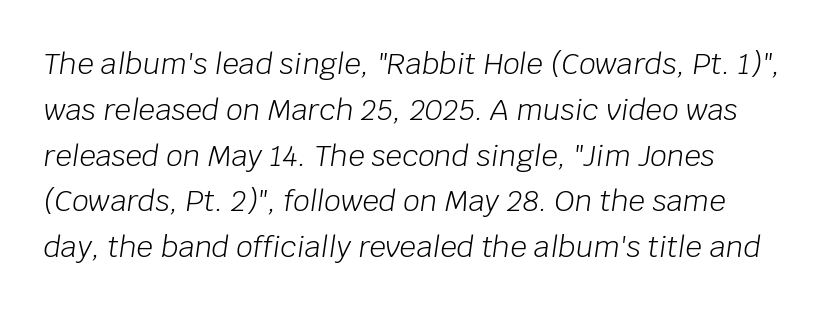
{"italic": "yes", "lean": "right", "slant_degrees": 8, "bold": "no", "weight": "light", "width": "normal", "stroke_contrast": "low", "x_height": "large", "monospaced": "no", "underline": "no", "align": "left", "line_spacing": "normal", "line_spacing_ratio": 1.58, "letter_spacing": "normal", "letter_spacing_em": 0.0, "glyph_px": 29}
